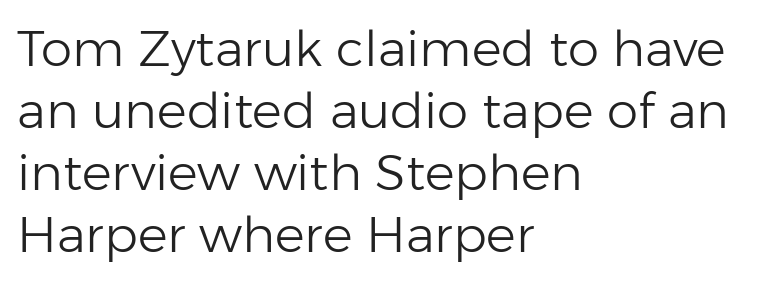
The image shows 50 px light sans-serif type, upright; set left-aligned, line spacing 1.24x, normal letter spacing, not underlined; low stroke contrast and a medium x-height.
